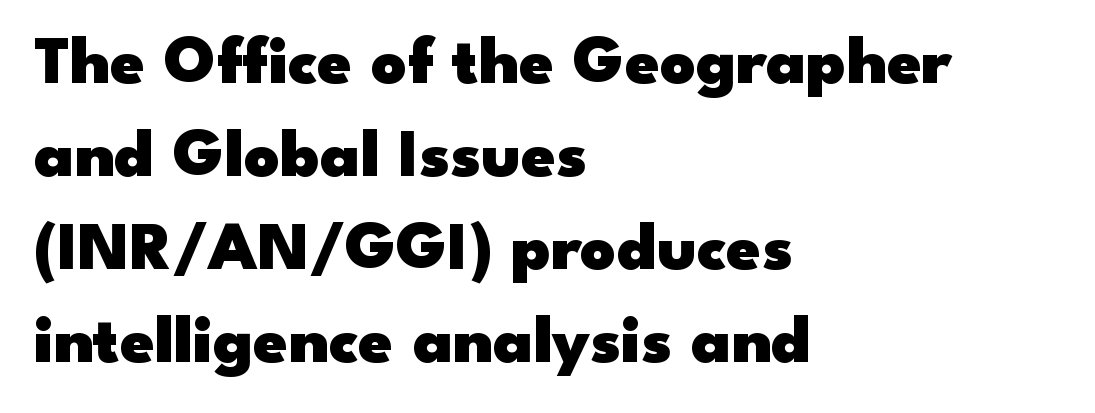
Rule under the text: the space is simply empty. The rendering keeps characters at their native spacing. Emphasis by weight is at full strength: bold. Letterform terminals end flat and unadorned throughout the passage. Is this a fixed-width face? No — the glyphs have proportional, varying widths. Style check: upright.
